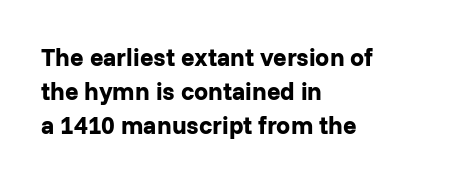
{"italic": "no", "bold": "yes", "underline": "no", "align": "left", "line_spacing": "normal", "line_spacing_ratio": 1.36, "letter_spacing": "normal", "letter_spacing_em": 0.0, "glyph_px": 25}
